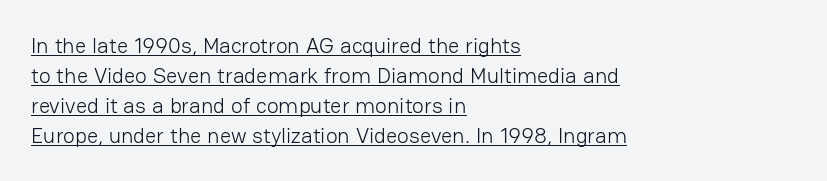
{"italic": "no", "bold": "no", "underline": "yes", "align": "left", "line_spacing": "normal", "line_spacing_ratio": 1.36, "letter_spacing": "normal", "letter_spacing_em": 0.0, "glyph_px": 22}
